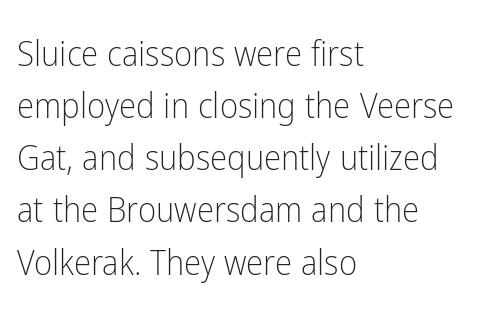
No extra ink here — the face is not bold. These lines keep a tight, regular rhythm from letter to letter. This is roman type, the default non-slanted kind. The leading is moderate, giving the passage an even texture. A typesetter would label this face a sans.
